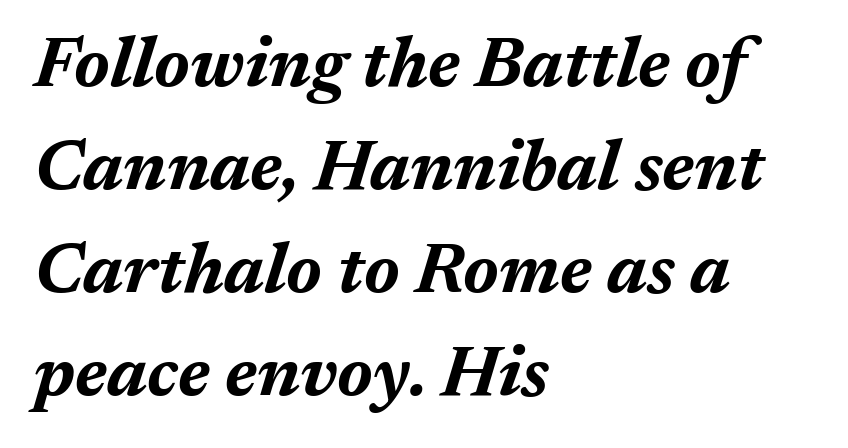
Q: Is the text bold? A: Yes.
Q: Is the text italic (slanted)? A: Yes, it leans right by about 17 degrees.
Q: Is the text underlined? A: No.
Q: How is the paragraph aligned? A: Left-aligned.
Q: Is the spacing between letters normal or unusually wide? A: Normal.
Q: Is the spacing between lines tight, normal or loose? A: Normal.
Q: Width (condensed, normal, or wide)? A: Normal.
Q: Stroke contrast? A: Medium.
Q: x-height? A: Medium.
Q: Monospaced? A: No.
